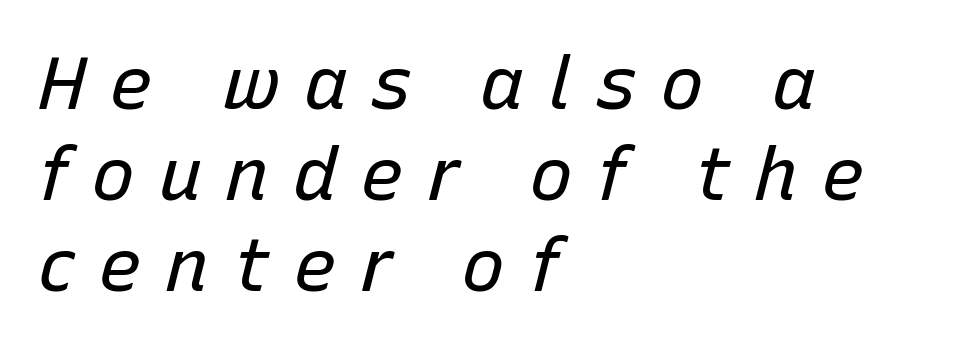
Proportional: the letters do not fall into vertical columns. Descenders hang freely into open space. The ragged edge is on the right, which tells us the setting is flush left. Characters follow at a spacing far wider than the type designer built in.
